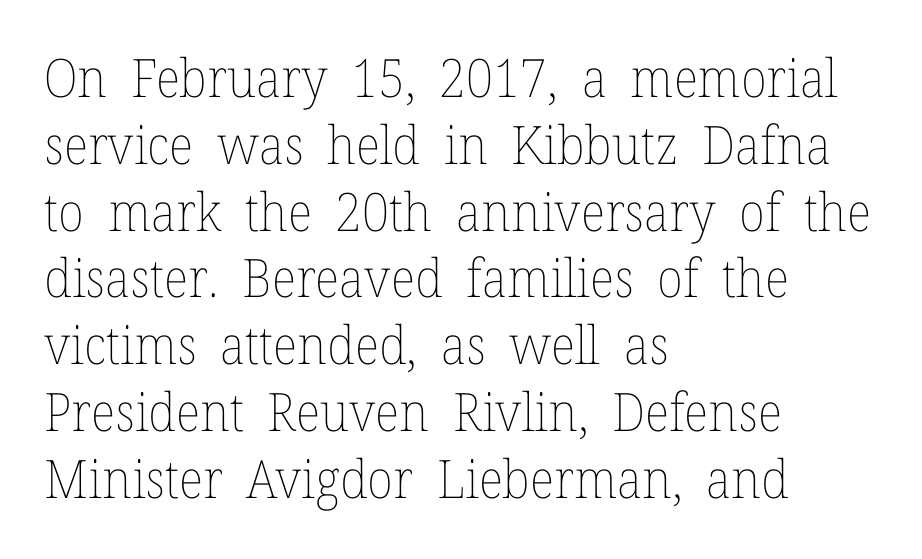
Q: Is the text bold? A: No.
Q: Is the text italic (slanted)? A: No, it is upright.
Q: Is the text underlined? A: No.
Q: How is the paragraph aligned? A: Left-aligned.
Q: Is the spacing between letters normal or unusually wide? A: Normal.
Q: Is the spacing between lines tight, normal or loose? A: Normal.
Q: Width (condensed, normal, or wide)? A: Normal.
Q: Stroke contrast? A: Low.
Q: x-height? A: Medium.
Q: Monospaced? A: No.
